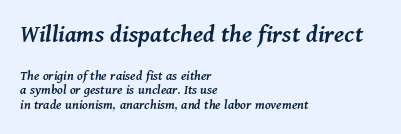
{"italic": "yes", "lean": "right", "slant_degrees": 11, "bold": "semi", "underline": "no", "align": "left", "line_spacing": "tight", "line_spacing_ratio": 1.04, "letter_spacing": "normal", "letter_spacing_em": 0.0, "larger_block": "first", "size_ratio": 1.86, "glyph_px": 26}
